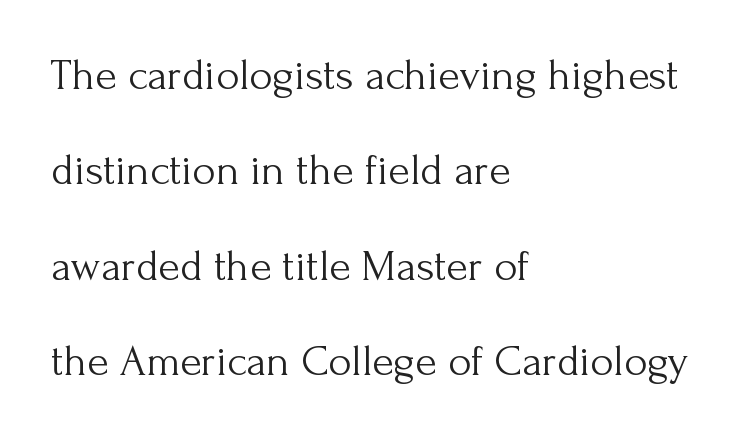
The image shows 44 px light serif type, upright; set left-aligned, loose line spacing (2.17x), normal letter spacing, not underlined; medium stroke contrast and a small x-height.
